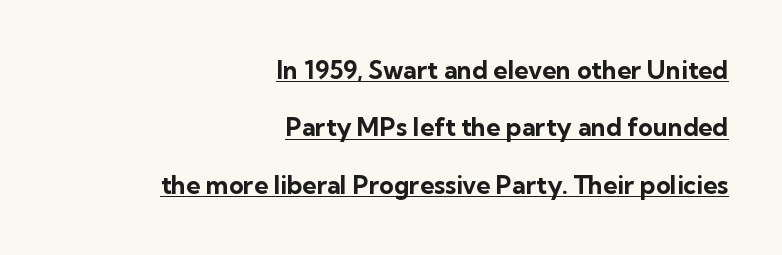
The image shows 25 px bold type, upright; set right-aligned, loose line spacing (2.3x), normal letter spacing, underlined.
